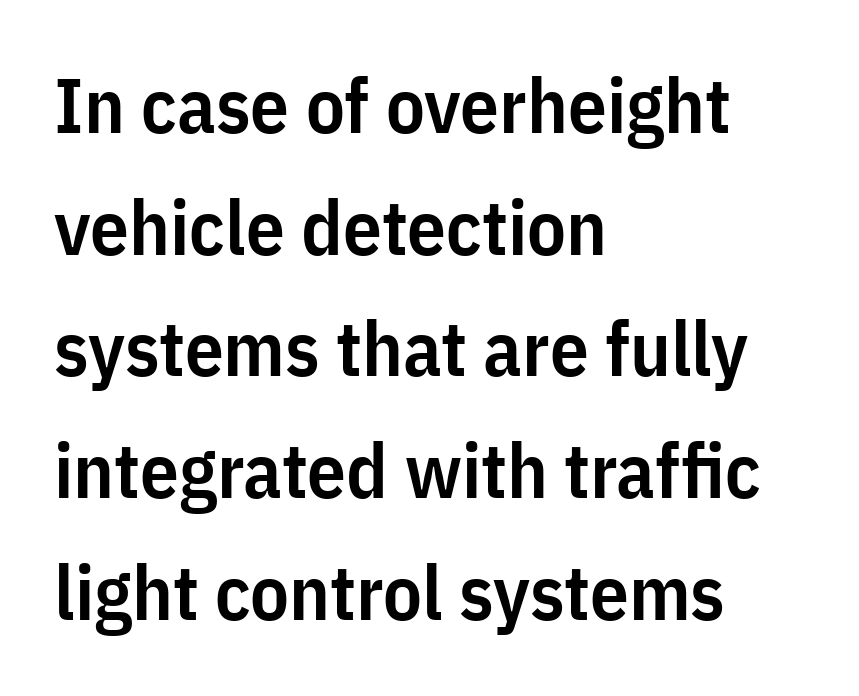
{"serif": "no", "italic": "no", "bold": "semi", "weight": "semibold", "width": "condensed", "stroke_contrast": "low", "x_height": "medium", "monospaced": "no", "underline": "no", "align": "left", "line_spacing": "normal", "line_spacing_ratio": 1.58, "letter_spacing": "normal", "letter_spacing_em": 0.0, "glyph_px": 77}
